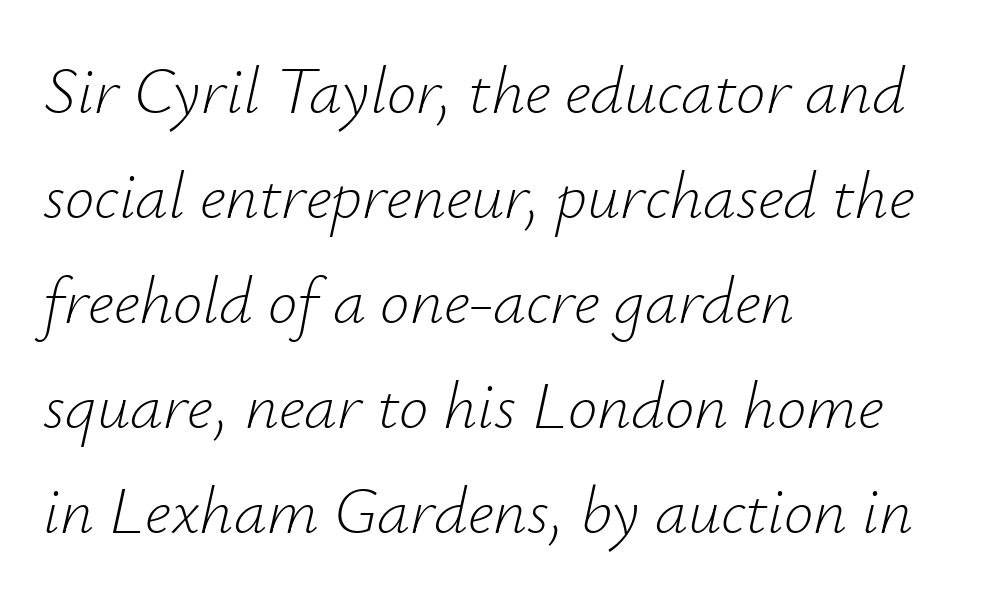
The image shows 66 px light type, italic (leaning right); set left-aligned, normal line spacing (1.59x), normal letter spacing, not underlined; low stroke contrast and a small x-height.
